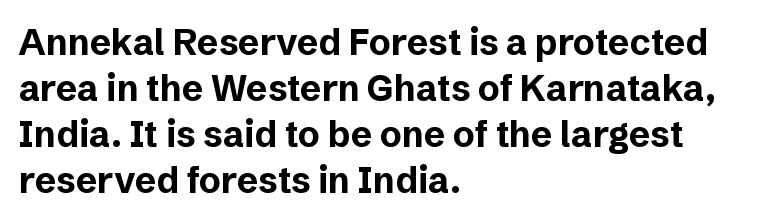
{"serif": "no", "italic": "no", "bold": "yes", "weight": "bold", "width": "normal", "stroke_contrast": "low", "x_height": "medium", "monospaced": "no", "underline": "no", "align": "left", "line_spacing": "normal", "line_spacing_ratio": 1.28, "letter_spacing": "normal", "letter_spacing_em": 0.0, "glyph_px": 36}
